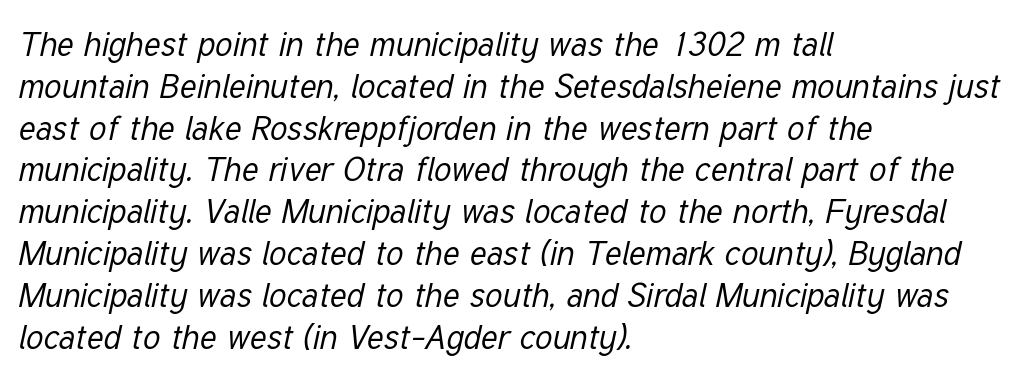
{"italic": "yes", "lean": "right", "slant_degrees": 12, "bold": "no", "weight": "regular", "width": "condensed", "stroke_contrast": "low", "x_height": "medium", "monospaced": "no", "underline": "no", "align": "left", "line_spacing_ratio": 1.23, "letter_spacing": "normal", "letter_spacing_em": 0.0, "glyph_px": 34}
